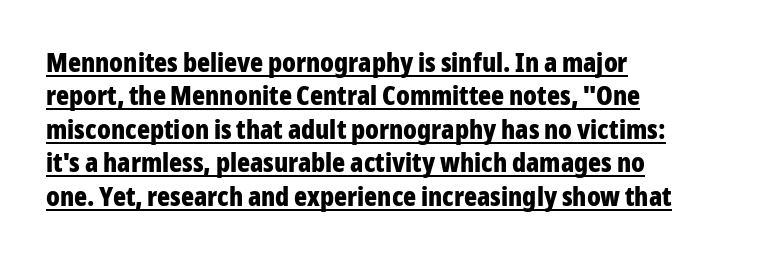
{"italic": "no", "bold": "yes", "underline": "yes", "align": "left", "line_spacing_ratio": 1.24, "letter_spacing": "normal", "letter_spacing_em": 0.0, "glyph_px": 27}
